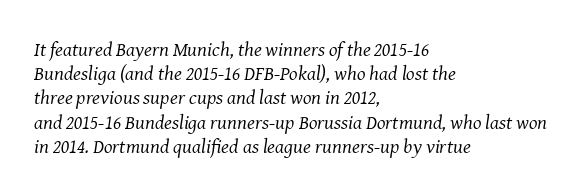
The specimen omits any rule beneath the text block's lines. No extra ink here — the face is not bold. If you drew a line through each stem, it would be angled. Horizontally, the lines are justified to the leading edge only. Inter-character spacing is left at the font's built-in metrics.
